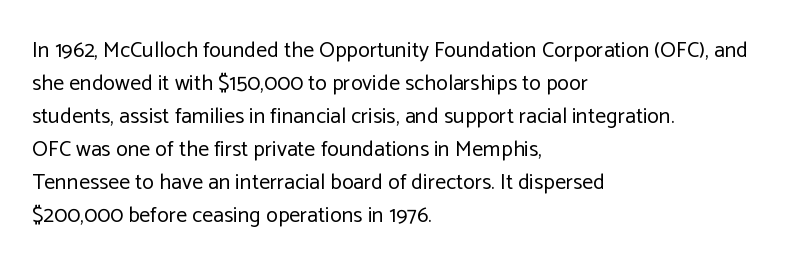
{"italic": "no", "bold": "no", "underline": "no", "align": "left", "line_spacing": "normal", "line_spacing_ratio": 1.5, "letter_spacing": "normal", "letter_spacing_em": 0.0, "glyph_px": 22}
